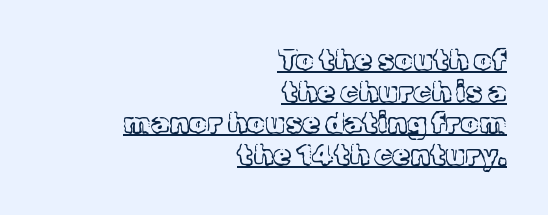
{"serif": "yes", "italic": "no", "bold": "no", "weight": "light", "width": "normal", "x_height": "medium", "monospaced": "no", "underline": "yes", "align": "right", "line_spacing": "tight", "line_spacing_ratio": 1.09, "letter_spacing": "normal", "letter_spacing_em": 0.0, "glyph_px": 29}
